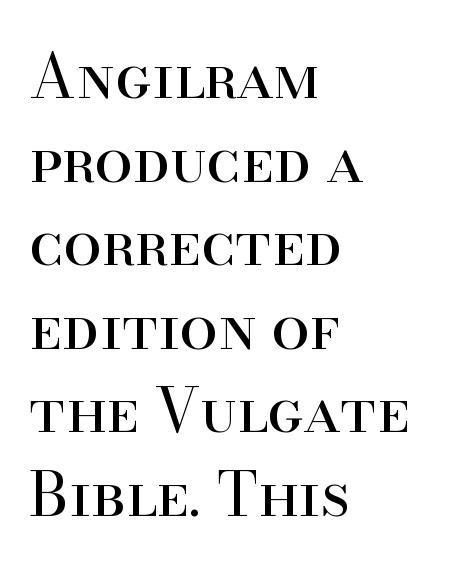
Q: Is the text bold? A: No.
Q: Is the text italic (slanted)? A: No, it is upright.
Q: Is the typeface a serif or a sans-serif typeface? A: Serif.
Q: Is the text underlined? A: No.
Q: How is the paragraph aligned? A: Left-aligned.
Q: Is the spacing between letters normal or unusually wide? A: Normal.
Q: Is the spacing between lines tight, normal or loose? A: Normal.
Q: Width (condensed, normal, or wide)? A: Normal.
Q: Stroke contrast? A: High.
Q: x-height? A: Small.
Q: Monospaced? A: No.
